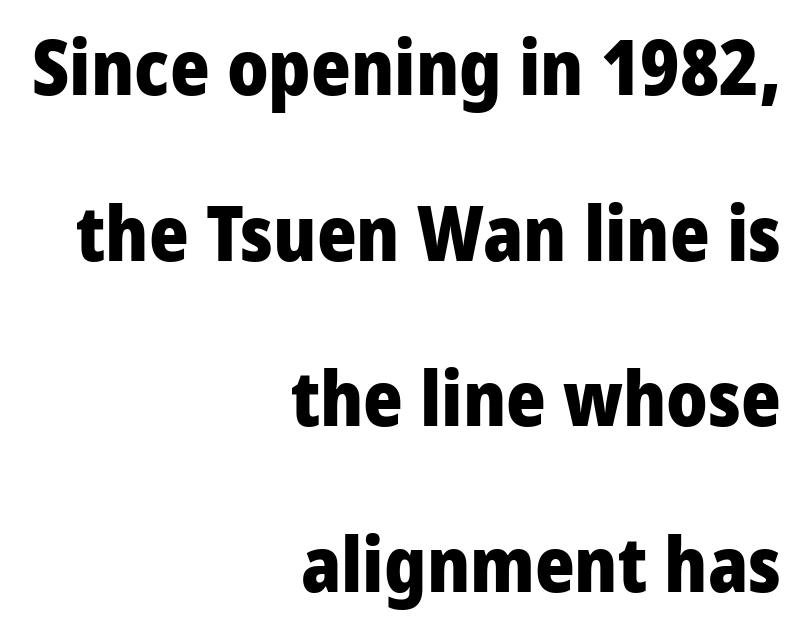
{"serif": "no", "italic": "no", "bold": "yes", "weight": "heavy", "width": "condensed", "stroke_contrast": "low", "x_height": "large", "monospaced": "no", "underline": "no", "align": "right", "line_spacing": "loose", "line_spacing_ratio": 2.18, "letter_spacing": "normal", "letter_spacing_em": 0.0, "glyph_px": 76}
